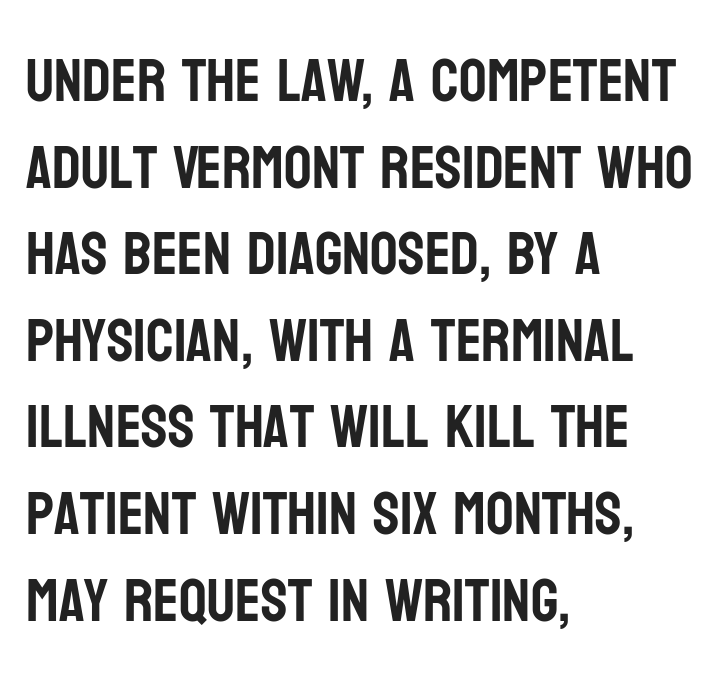
Tracking here is standard; glyphs follow each other at the usual distance. Look at the bottom of the vertical strokes: they stop flat, with no serifs. Is there much room between lines? A standard amount, neither cramped nor airy. A bare baseline throughout the passage.
